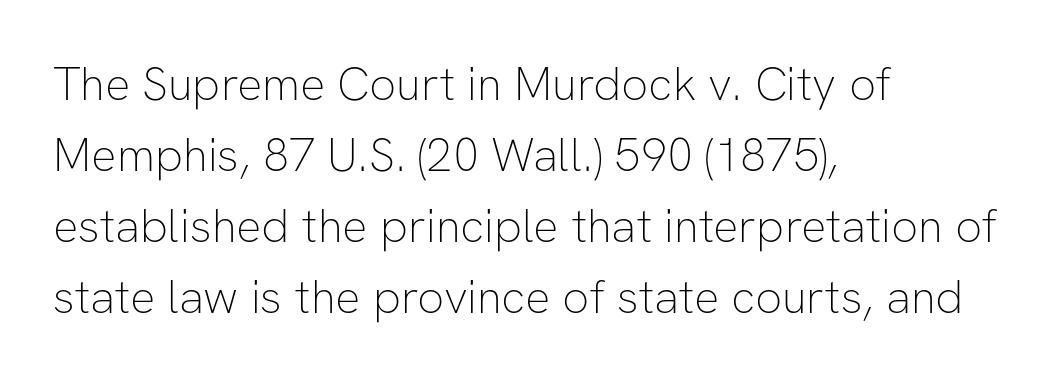
{"serif": "no", "italic": "no", "bold": "no", "weight": "thin", "width": "normal", "stroke_contrast": "low", "x_height": "medium", "monospaced": "no", "underline": "no", "align": "left", "line_spacing": "normal", "line_spacing_ratio": 1.51, "letter_spacing": "normal", "letter_spacing_em": 0.0, "glyph_px": 47}
